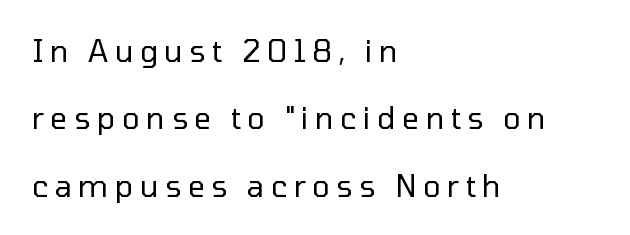
The image shows 30 px regular-weight sans-serif type, upright; set left-aligned, loose line spacing (2.25x), unusually wide letter spacing (+0.21 em), not underlined; low stroke contrast and a medium x-height.
